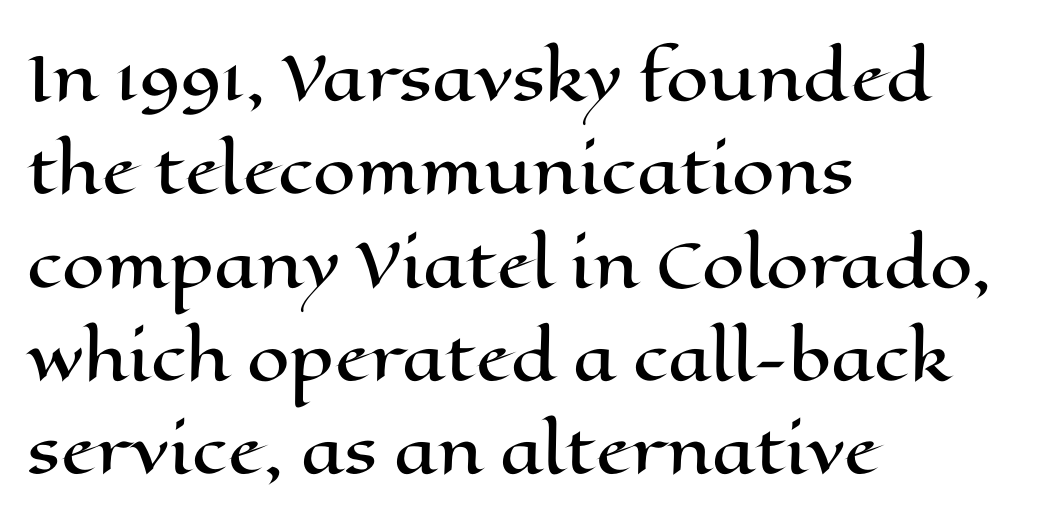
Q: Is the text italic (slanted)? A: No, it is upright.
Q: Is the text underlined? A: No.
Q: How is the paragraph aligned? A: Left-aligned.
Q: Is the spacing between letters normal or unusually wide? A: Normal.
Q: Is the spacing between lines tight, normal or loose? A: Normal.
Q: Width (condensed, normal, or wide)? A: Wide.
Q: Stroke contrast? A: High.
Q: x-height? A: Medium.
Q: Monospaced? A: No.
